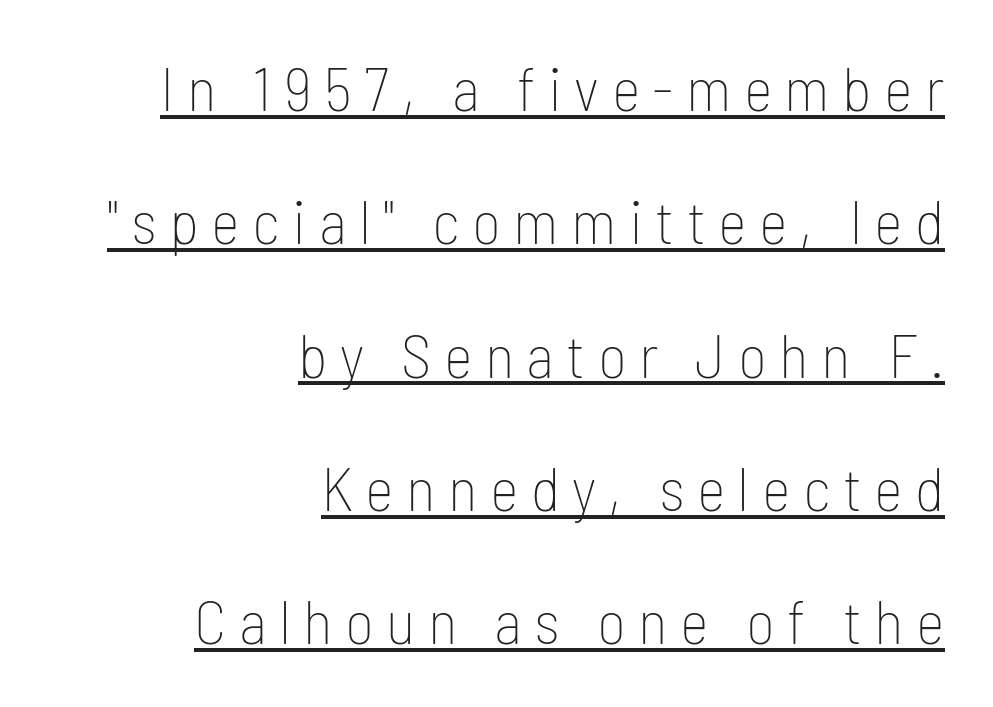
The image shows 62 px thin, condensed sans-serif type, upright; set right-aligned, loose line spacing (2.15x), unusually wide letter spacing (+0.2 em), underlined; low stroke contrast and a medium x-height.
